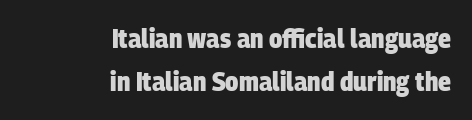
The image shows 27 px bold type; set right-aligned, normal line spacing (1.6x), normal letter spacing, not underlined.
